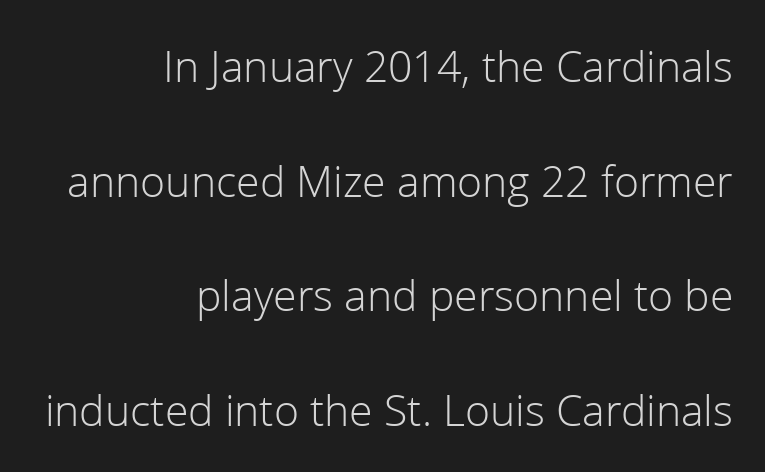
{"serif": "no", "italic": "no", "bold": "no", "weight": "light", "width": "normal", "stroke_contrast": "low", "x_height": "medium", "monospaced": "no", "underline": "no", "align": "right", "line_spacing": "loose", "line_spacing_ratio": 2.49, "letter_spacing": "normal", "letter_spacing_em": 0.0, "glyph_px": 46}
